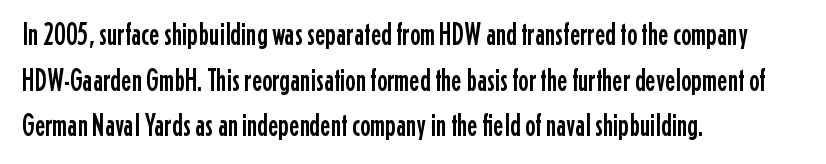
{"serif": "no", "italic": "no", "width": "condensed", "stroke_contrast": "low", "x_height": "medium", "monospaced": "no", "underline": "no", "align": "left", "line_spacing": "normal", "line_spacing_ratio": 1.47, "letter_spacing": "normal", "letter_spacing_em": 0.0, "glyph_px": 31}
